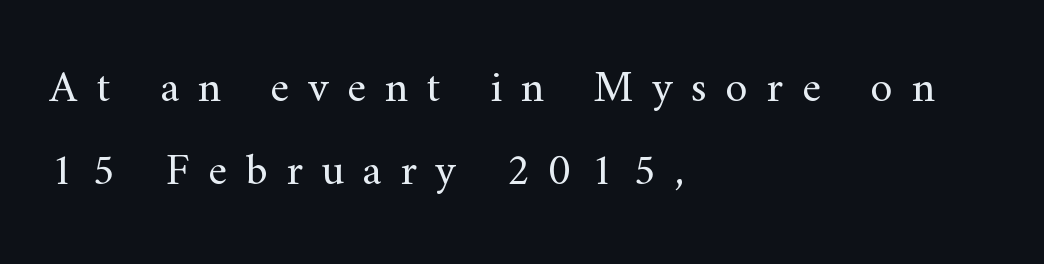
The face looks like a standard text weight, possibly lighter. Anything drawn beneath the words? Only blank space. Font category for this specimen: serif. Each letter keeps its own natural width here, so spacing adapts to shape. Between one letter and the next there's a generous, obvious gap. Every stem runs plumb, perpendicular to the baseline.
